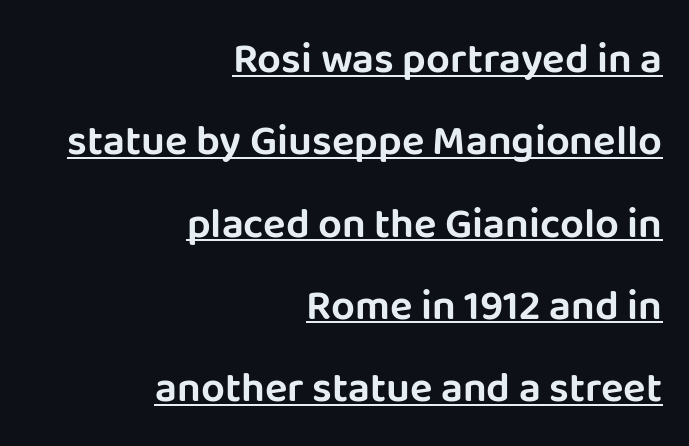
Q: Is the text italic (slanted)? A: No, it is upright.
Q: Is the typeface a serif or a sans-serif typeface? A: Sans-serif.
Q: Is the text underlined? A: Yes.
Q: How is the paragraph aligned? A: Right-aligned.
Q: Is the spacing between letters normal or unusually wide? A: Normal.
Q: Is the spacing between lines tight, normal or loose? A: Loose.
Q: Width (condensed, normal, or wide)? A: Normal.
Q: Stroke contrast? A: Low.
Q: x-height? A: Large.
Q: Monospaced? A: No.
